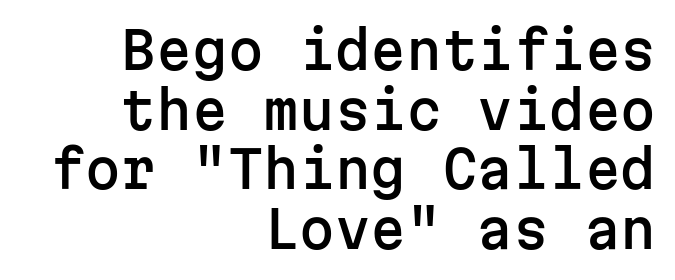
The image shows 51 px sans-serif type, upright, monospaced; set right-aligned, line spacing 1.17x, normal letter spacing, not underlined; low stroke contrast and a medium x-height.
